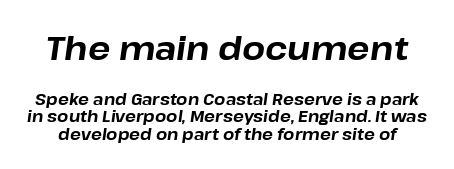
A dark, heavy texture on the line: the type is bold. Yep, that's italic — everything's leaning. Words float on clear page, feet unadorned. Scale decreases going downward across the two blocks. Nobody touched the tracking dial on this one.
